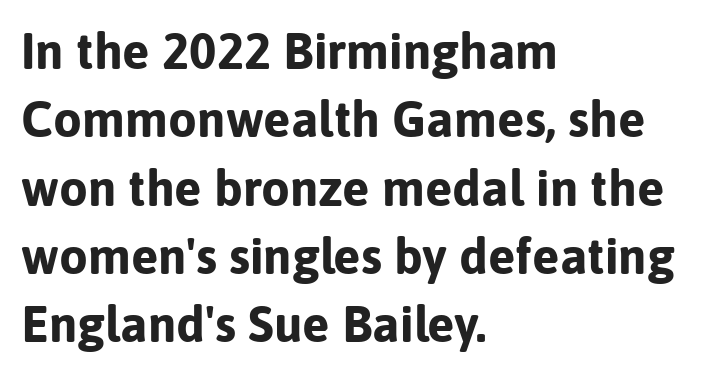
Characters follow at the spacing the type designer built in. Look at the stroke-to-counter ratio: heavy, a bold. A typesetter would call this leading conventional body-copy spacing. The space beneath each line is pristine and unruled.
